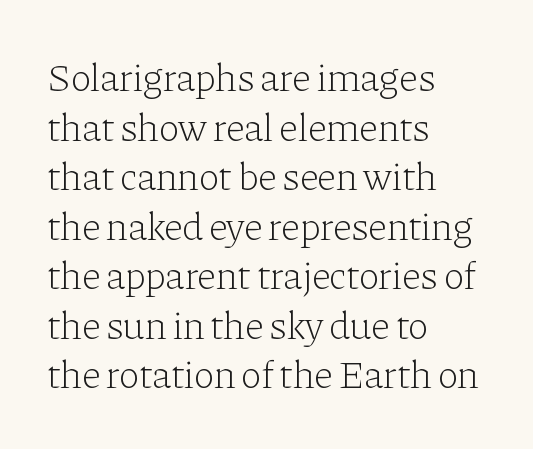
When letters stand straight like this, we call the style roman or upright. Line beginnings align vertically; line endings do not. Between one letter and the next there's only the usual sliver of space. These lines are composed in type with serifs. Regular leading. Each row of text sits above clean, open space.
